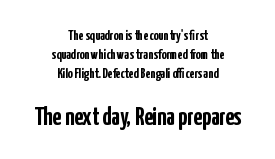
Q: Is the text bold? A: Yes.
Q: Is the text italic (slanted)? A: No, it is upright.
Q: Is the text underlined? A: No.
Q: How is the paragraph aligned? A: Centered.
Q: Is the spacing between letters normal or unusually wide? A: Normal.
Q: Is the spacing between lines tight, normal or loose? A: Normal.
Q: Which block of text is set in a larger size, the first (top) or the second (bottom)? A: The second (bottom) one.
